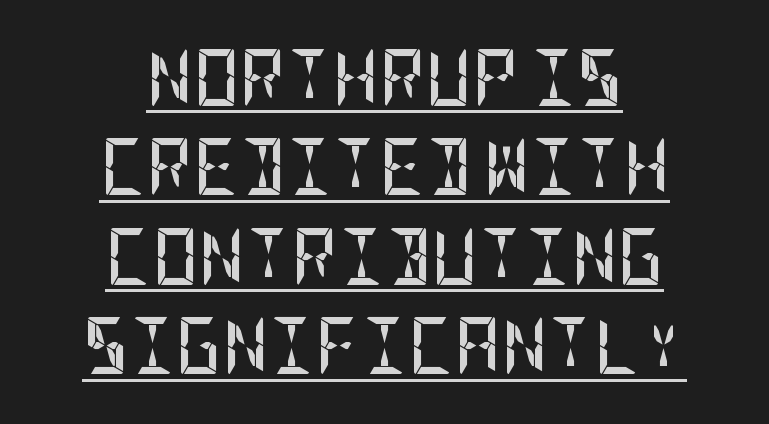
Reading down the column, the eye jumps a familiar distance to each next line. These lines stack symmetrically, like a column narrowing and widening about its center. Bold? Absolutely — the strokes are thick and heavy. Quick note: not italic, upright. This sample uses plain, unmodified letter spacing.
